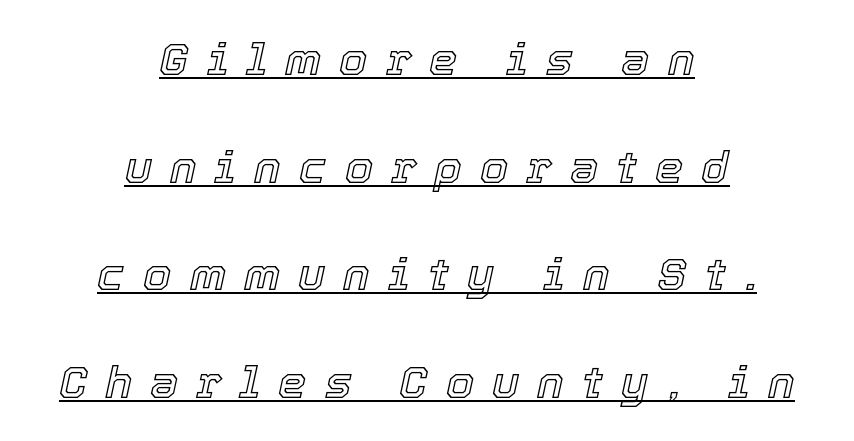
Caption: lettering with a line underneath. The text block is weighted toward neither margin, spreading evenly from the middle. These lines are rendered in a variable-pitch font. A typesetter would call this heavily tracked-out type.
